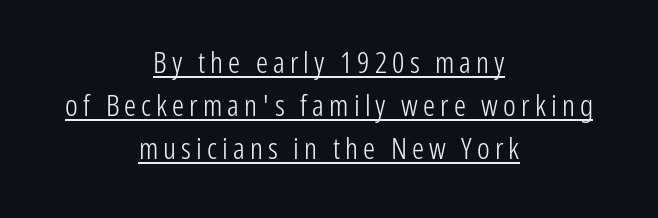
Where is the straight margin? There isn't one; the lines are centered. The face used here is a sans, in the tradition of grotesques and geometrics. Is there much room between lines? A standard amount, neither cramped nor airy. The sample's only ornament is a line tracing under the words. A roman cut, with each character standing at attention. The rendering uses natural spacing where letterforms have individual widths.
